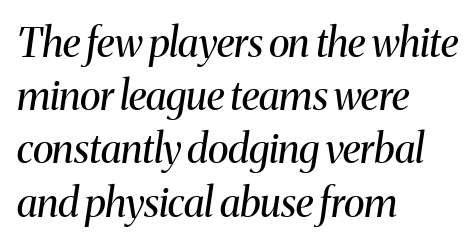
{"serif": "yes", "italic": "yes", "lean": "right", "slant_degrees": 8, "bold": "no", "weight": "regular", "width": "normal", "stroke_contrast": "medium", "x_height": "medium", "monospaced": "no", "underline": "no", "align": "left", "line_spacing": "normal", "line_spacing_ratio": 1.33, "letter_spacing": "normal", "letter_spacing_em": 0.0, "glyph_px": 40}
